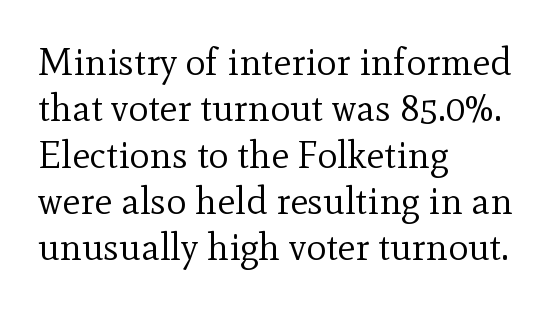
A typesetter would call this zero additional tracking. Varying glyph widths throughout — classic text-font behaviour. Has an underline been added? It has not. Serifs: yes, visible at the terminals of the letterforms. The rendering anchors every line to the left-hand side.
